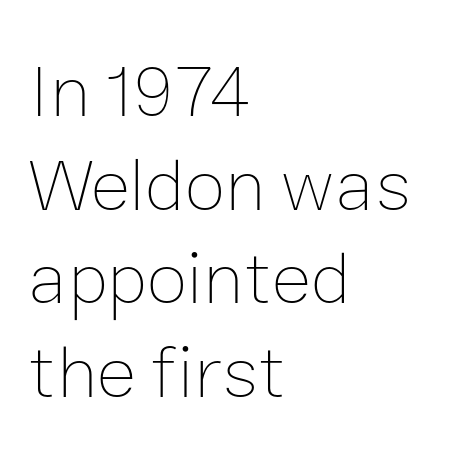
Q: Is the text bold? A: No.
Q: Is the text italic (slanted)? A: No, it is upright.
Q: Is the text underlined? A: No.
Q: How is the paragraph aligned? A: Left-aligned.
Q: Is the spacing between letters normal or unusually wide? A: Normal.
Q: Is the spacing between lines tight, normal or loose? A: Normal.
Q: Width (condensed, normal, or wide)? A: Normal.
Q: Stroke contrast? A: Low.
Q: x-height? A: Medium.
Q: Monospaced? A: No.
